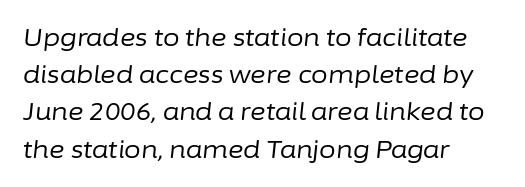
{"italic": "yes", "lean": "right", "slant_degrees": 6, "bold": "no", "underline": "no", "align": "left", "line_spacing": "normal", "line_spacing_ratio": 1.55, "letter_spacing": "normal", "letter_spacing_em": 0.0, "glyph_px": 24}
